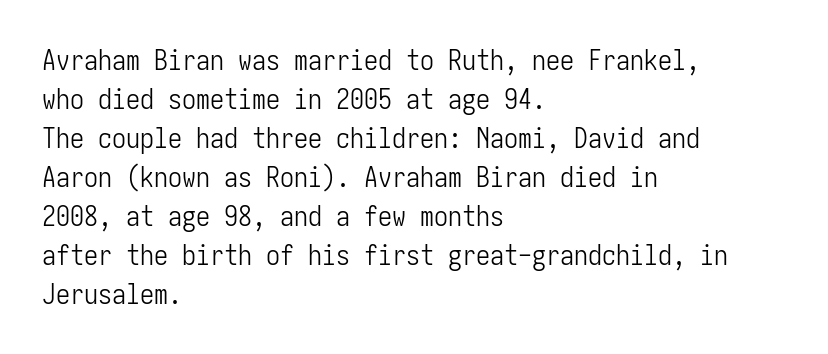
{"serif": "no", "italic": "no", "bold": "no", "weight": "light", "width": "condensed", "stroke_contrast": "low", "x_height": "medium", "underline": "no", "align": "left", "line_spacing": "normal", "line_spacing_ratio": 1.39, "letter_spacing": "normal", "letter_spacing_em": 0.0, "glyph_px": 28}
